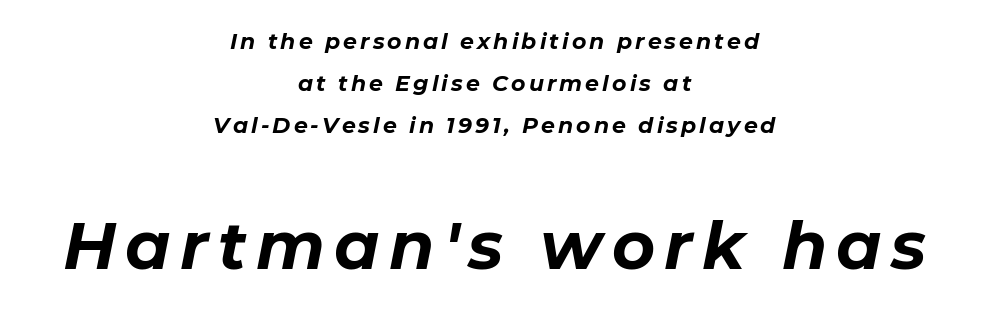
The image shows 66 px bold type, italic (leaning right); set centered, loose line spacing (1.9x), not underlined; the second (bottom) block is 3.0x larger; low stroke contrast and a medium x-height.
